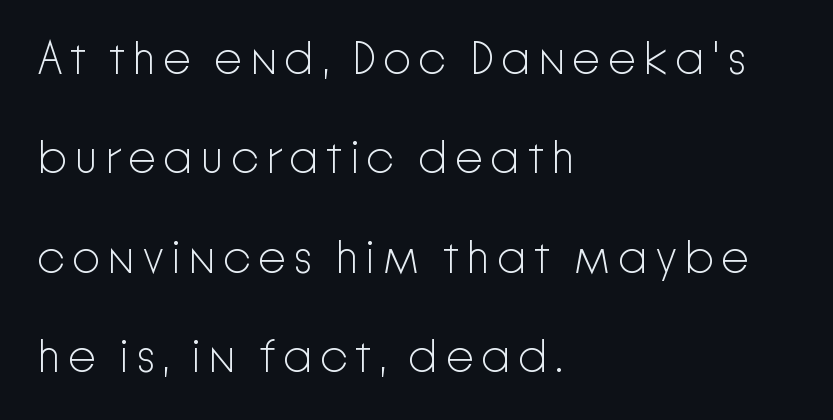
{"serif": "no", "italic": "no", "bold": "no", "weight": "light", "width": "normal", "stroke_contrast": "low", "x_height": "medium", "monospaced": "no", "underline": "no", "align": "left", "line_spacing": "loose", "line_spacing_ratio": 2.16, "glyph_px": 46}
